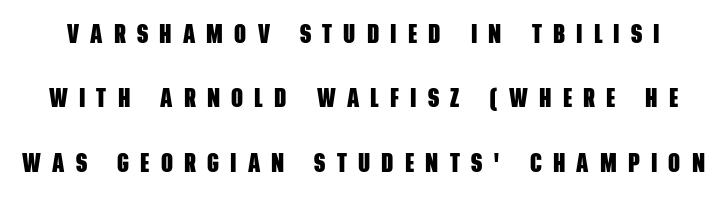
How would I describe the line gaps? Wide and relaxed. Type without underlining. Typesetter's note: full bold, strokes at maximum text heaviness. The letters are spread apart with noticeably loose tracking.
